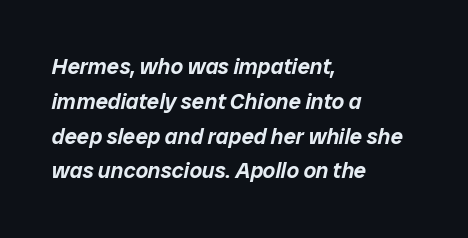
Q: Is the text italic (slanted)? A: Yes, it leans right by about 12 degrees.
Q: Is the text underlined? A: No.
Q: How is the paragraph aligned? A: Left-aligned.
Q: Is the spacing between letters normal or unusually wide? A: Normal.
Q: Is the spacing between lines tight, normal or loose? A: Normal.
